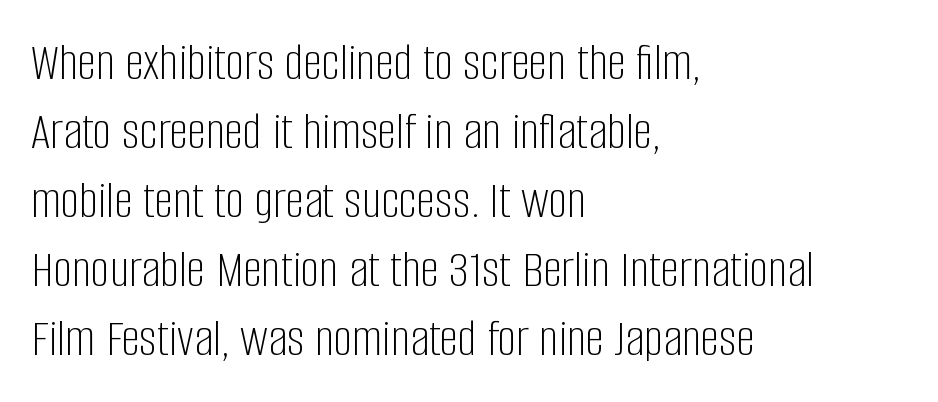
The image shows 53 px light, condensed sans-serif type, upright; set left-aligned, normal line spacing (1.3x), normal letter spacing, not underlined; low stroke contrast and a large x-height.
